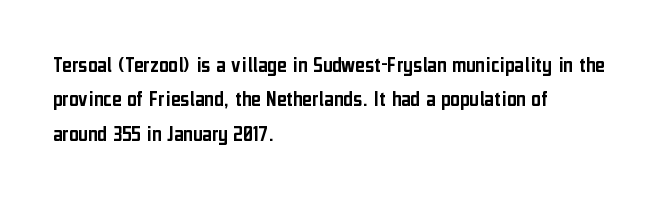
If you drew a ruler down the left edge, every line would touch it. Any mark beneath the type? The region is blank. Vertical spacing — default. It's the straight-up-and-down kind of type.
